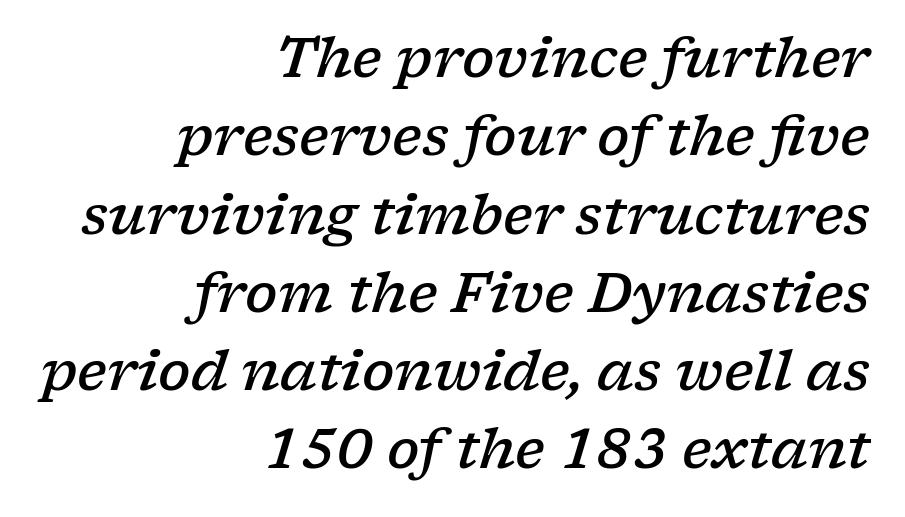
Descenders are the only things crossing below the line. A flush-right, rag-left setting is used for this passage. In terms of posture, this sample is oblique. Characters follow at the spacing the type designer built in.
